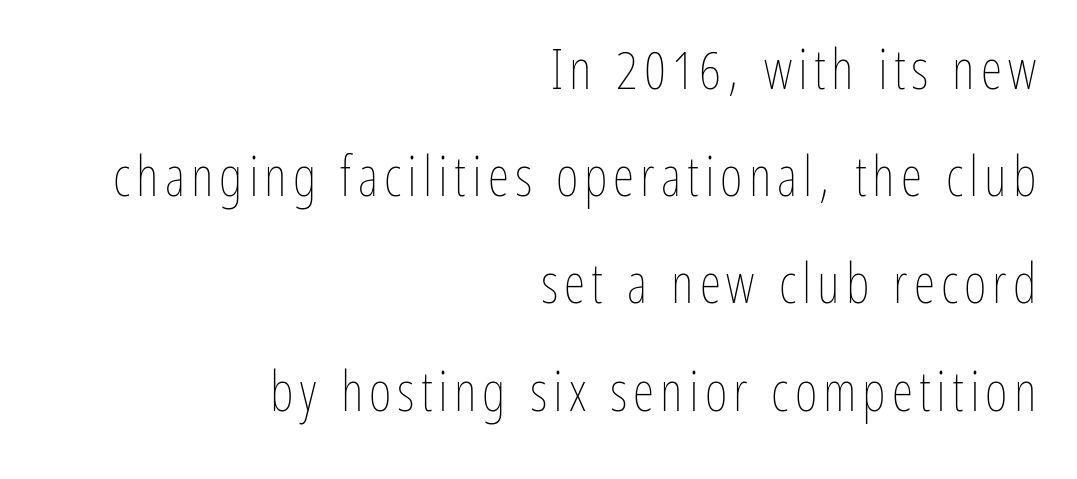
The image shows 55 px thin, condensed type, upright; set right-aligned, loose line spacing (1.95x), not underlined; low stroke contrast and a medium x-height.
